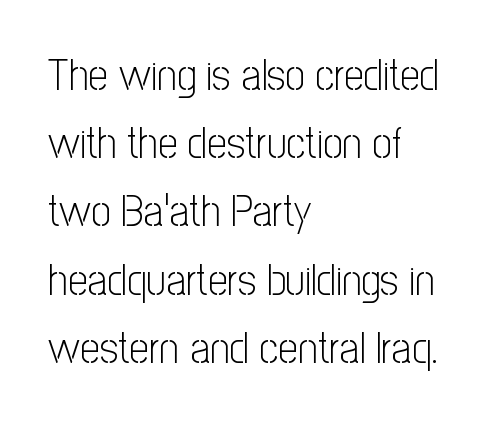
The image shows 44 px light, condensed sans-serif type, upright; set left-aligned, normal line spacing (1.55x), normal letter spacing, not underlined; low stroke contrast and a medium x-height.
